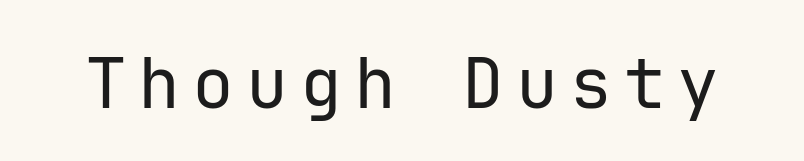
Classification — sans serif. Stems here are at most as thick as an everyday book face. You can tell it's not italic because the verticals are truly vertical. Clear beneath every line of the passage. A typesetter would call this monospace, since all characters share one set width.
